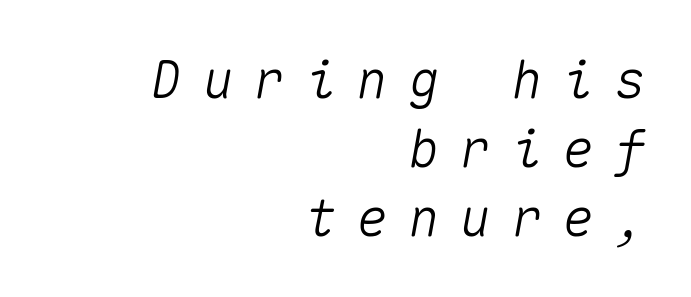
The image shows 52 px text type, italic (leaning right), monospaced; set right-aligned, normal line spacing (1.33x), unusually wide letter spacing (+0.39 em), not underlined; medium stroke contrast and a medium x-height.
